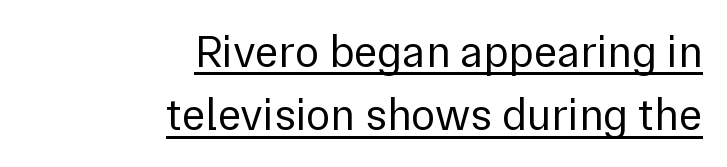
{"serif": "no", "italic": "no", "bold": "no", "weight": "regular", "width": "normal", "x_height": "medium", "monospaced": "no", "underline": "yes", "align": "right", "line_spacing": "normal", "line_spacing_ratio": 1.41, "letter_spacing": "normal", "letter_spacing_em": 0.0, "glyph_px": 45}
